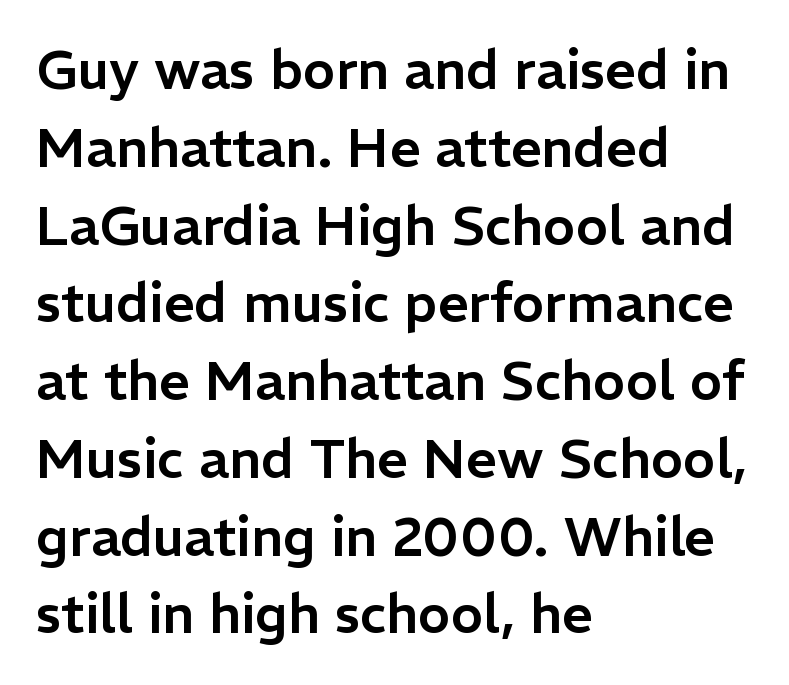
Q: Is the text italic (slanted)? A: No, it is upright.
Q: Is the typeface a serif or a sans-serif typeface? A: Sans-serif.
Q: Is the text underlined? A: No.
Q: How is the paragraph aligned? A: Left-aligned.
Q: Is the spacing between letters normal or unusually wide? A: Normal.
Q: Is the spacing between lines tight, normal or loose? A: Normal.
Q: Width (condensed, normal, or wide)? A: Normal.
Q: Stroke contrast? A: Low.
Q: x-height? A: Medium.
Q: Monospaced? A: No.
